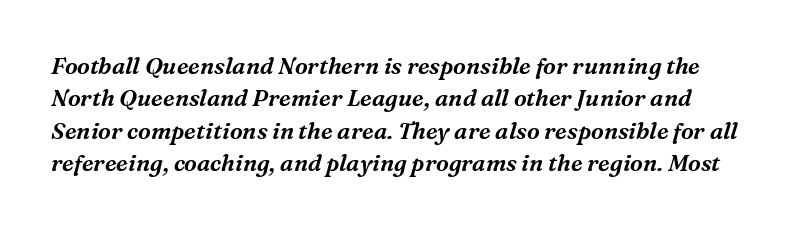
{"italic": "yes", "lean": "right", "slant_degrees": 16, "underline": "no", "line_spacing": "normal", "line_spacing_ratio": 1.41, "letter_spacing": "normal", "letter_spacing_em": 0.0, "glyph_px": 23}
